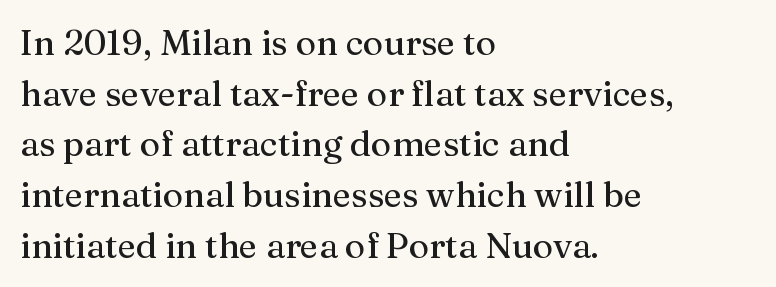
The image shows 35 px serif type, upright; set left-aligned, normal line spacing (1.45x), normal letter spacing, not underlined; medium stroke contrast and a medium x-height.
